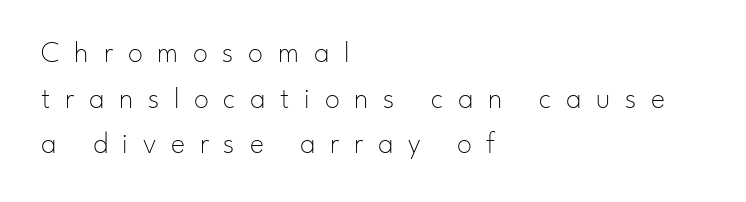
{"serif": "no", "italic": "no", "bold": "no", "weight": "thin", "width": "normal", "stroke_contrast": "low", "x_height": "small", "monospaced": "no", "underline": "no", "align": "left", "line_spacing": "normal", "line_spacing_ratio": 1.52, "letter_spacing": "wide", "letter_spacing_em": 0.49, "glyph_px": 30}
